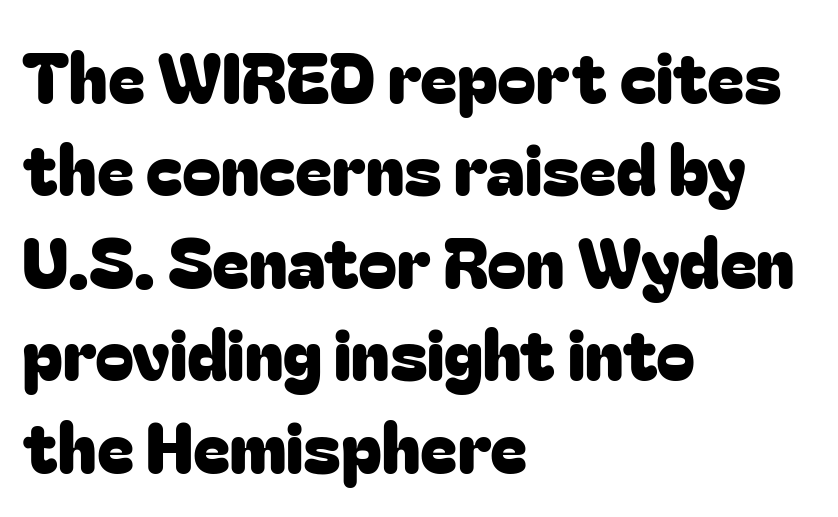
{"serif": "no", "italic": "no", "width": "normal", "stroke_contrast": "low", "x_height": "medium", "monospaced": "no", "underline": "no", "align": "left", "line_spacing": "normal", "line_spacing_ratio": 1.32, "letter_spacing": "normal", "letter_spacing_em": 0.0, "glyph_px": 70}
